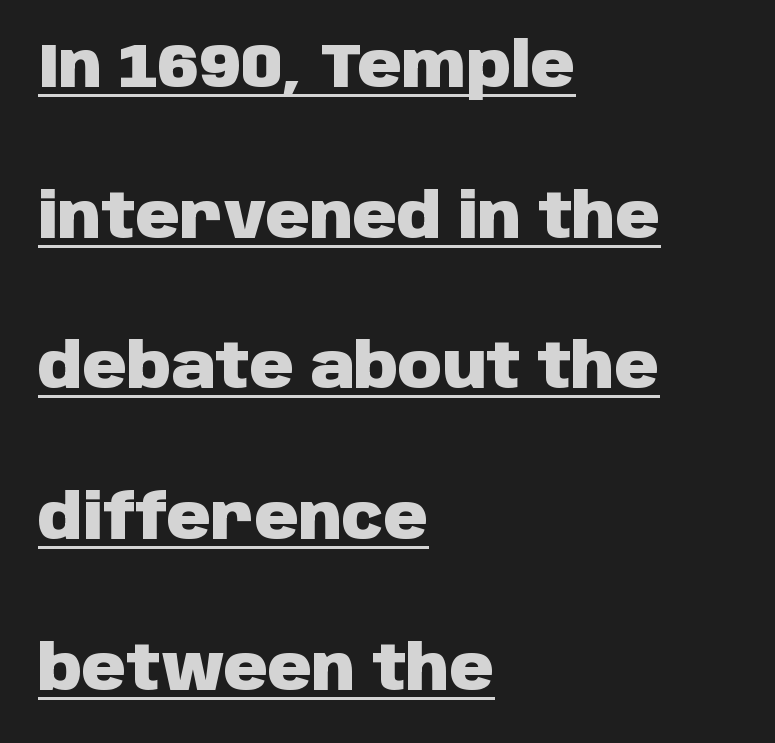
Q: Is the text bold? A: Yes.
Q: Is the text italic (slanted)? A: No, it is upright.
Q: Is the typeface a serif or a sans-serif typeface? A: Sans-serif.
Q: Is the text underlined? A: Yes.
Q: How is the paragraph aligned? A: Left-aligned.
Q: Is the spacing between letters normal or unusually wide? A: Normal.
Q: Is the spacing between lines tight, normal or loose? A: Loose.
Q: Width (condensed, normal, or wide)? A: Normal.
Q: Stroke contrast? A: Low.
Q: x-height? A: Large.
Q: Monospaced? A: No.
